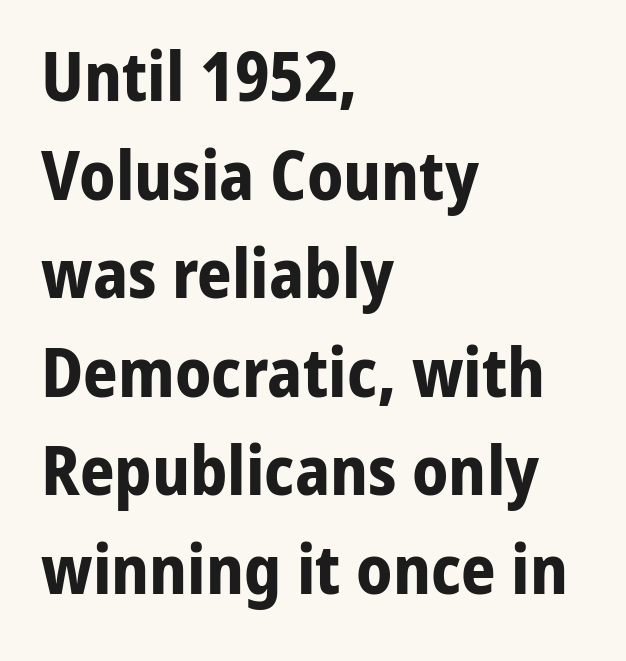
Typographically, this falls in the sans-serif category. Each row of text sits above clean, open space. These lines were composed using upright roman letters. The face used here has the dense, thick strokes of a bold.
